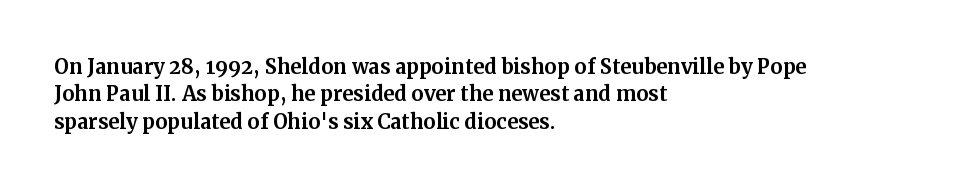
Here the glyphs are tracked normally, forming tight word shapes. The lettering stays uniformly vertical, giving the passage a roman look. The strokes are fattened all the way to bold. This sample keeps an unexceptional amount of space between lines. Underline: absent.
